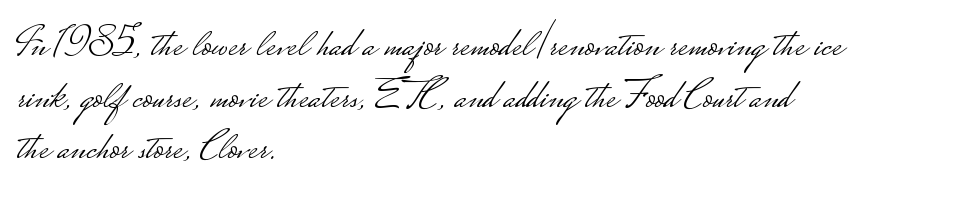
The face looks like a standard text weight, possibly lighter. Does extra space separate the letters? No, they use regular spacing. The area under the type is left untouched. The face used here is proportionally spaced, like ordinary book or web type. The typesetter chose a ragged-right arrangement here.
